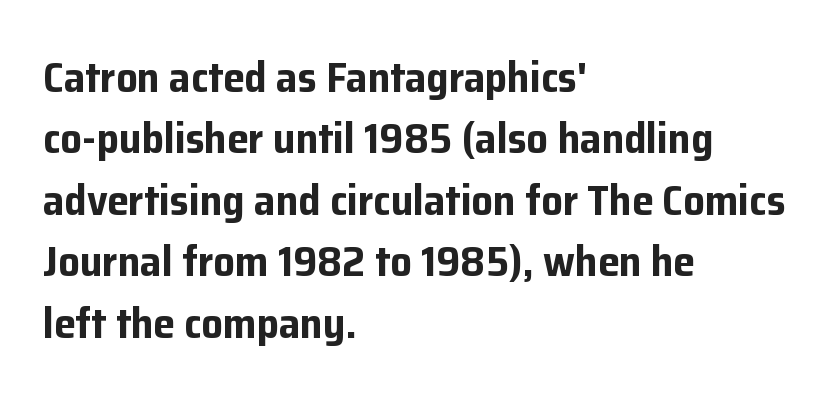
The image shows 43 px bold sans-serif type, upright; set left-aligned, normal line spacing (1.43x), normal letter spacing, not underlined; low stroke contrast and a medium x-height.
